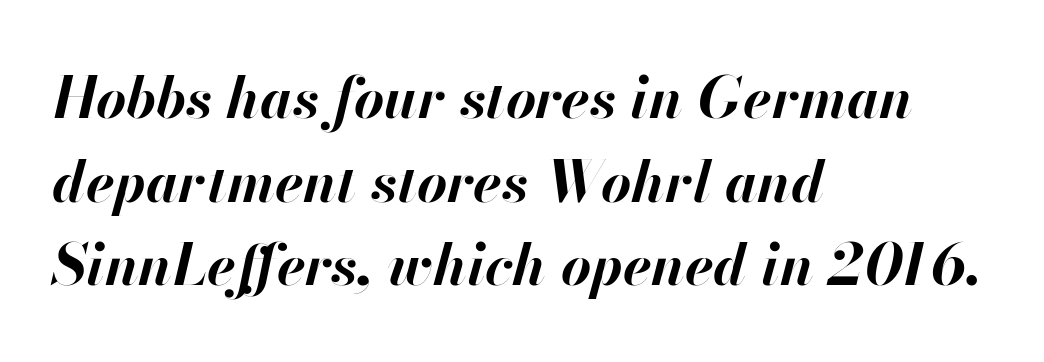
Q: Is the text bold? A: Yes.
Q: Is the text italic (slanted)? A: Yes, it leans right by about 13 degrees.
Q: Is the text underlined? A: No.
Q: How is the paragraph aligned? A: Left-aligned.
Q: Is the spacing between letters normal or unusually wide? A: Normal.
Q: Is the spacing between lines tight, normal or loose? A: Normal.
Q: Width (condensed, normal, or wide)? A: Normal.
Q: Stroke contrast? A: High.
Q: x-height? A: Small.
Q: Monospaced? A: No.
